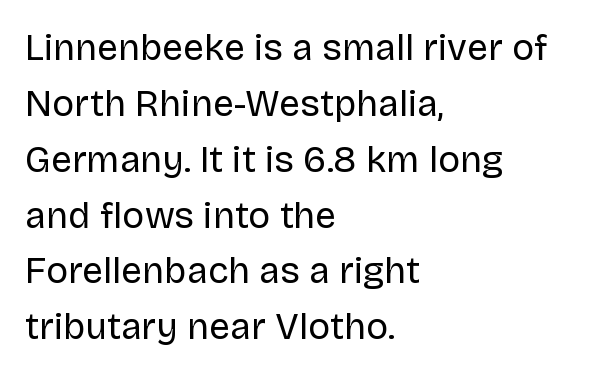
{"serif": "no", "italic": "no", "bold": "no", "weight": "regular", "width": "normal", "stroke_contrast": "low", "x_height": "large", "monospaced": "no", "underline": "no", "align": "left", "line_spacing": "normal", "line_spacing_ratio": 1.51, "letter_spacing": "normal", "letter_spacing_em": 0.0, "glyph_px": 37}
